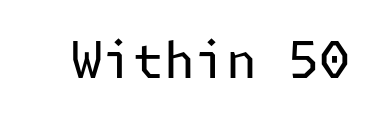
{"serif": "no", "italic": "no", "bold": "no", "weight": "regular", "width": "normal", "stroke_contrast": "low", "x_height": "medium", "underline": "no", "letter_spacing": "normal", "letter_spacing_em": 0.0, "glyph_px": 50}
